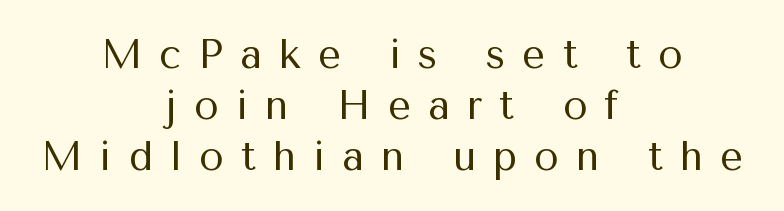
The image shows 40 px regular-weight sans-serif type, upright; set centered, normal line spacing (1.27x), unusually wide letter spacing (+0.43 em), not underlined; medium stroke contrast and a medium x-height.
